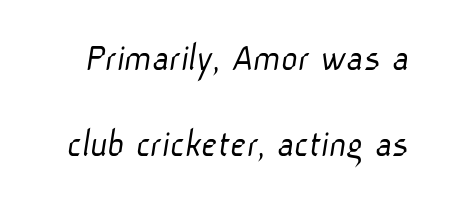
Q: Is the text bold? A: No.
Q: Is the typeface a serif or a sans-serif typeface? A: Sans-serif.
Q: Is the text underlined? A: No.
Q: Is the spacing between letters normal or unusually wide? A: Normal.
Q: Is the spacing between lines tight, normal or loose? A: Loose.
Q: Width (condensed, normal, or wide)? A: Normal.
Q: Stroke contrast? A: Low.
Q: x-height? A: Medium.
Q: Monospaced? A: No.
